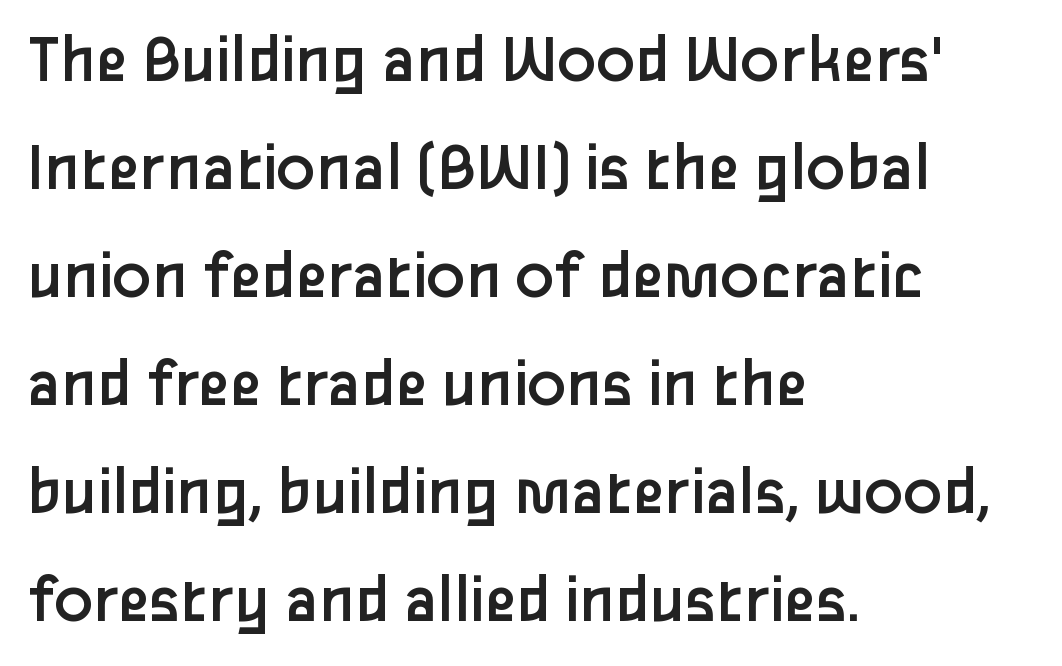
{"serif": "no", "italic": "no", "bold": "no", "weight": "regular", "width": "normal", "stroke_contrast": "low", "x_height": "medium", "monospaced": "no", "underline": "no", "align": "left", "line_spacing": "normal", "line_spacing_ratio": 1.5, "letter_spacing": "normal", "letter_spacing_em": 0.0, "glyph_px": 72}
